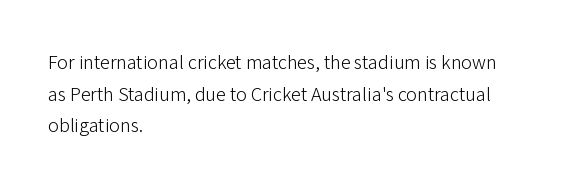
{"italic": "no", "bold": "no", "underline": "no", "align": "left", "line_spacing": "normal", "line_spacing_ratio": 1.58, "letter_spacing": "normal", "letter_spacing_em": 0.0, "glyph_px": 20}
